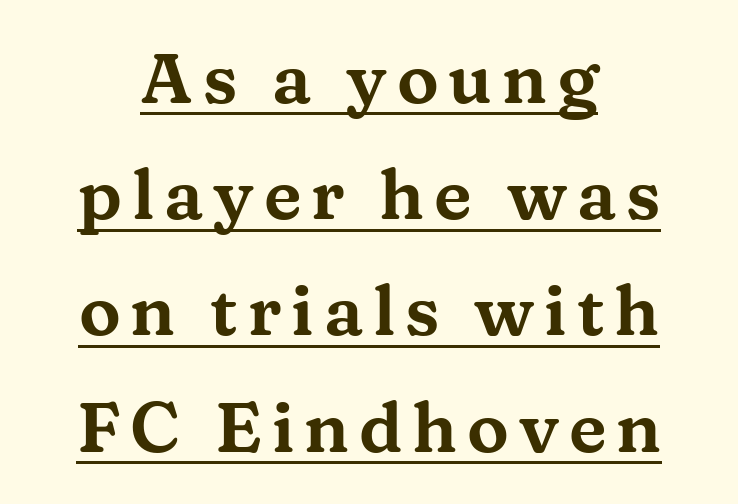
{"serif": "yes", "italic": "no", "width": "wide", "stroke_contrast": "medium", "x_height": "medium", "monospaced": "no", "underline": "yes", "align": "center", "line_spacing": "normal", "line_spacing_ratio": 1.66, "glyph_px": 70}
